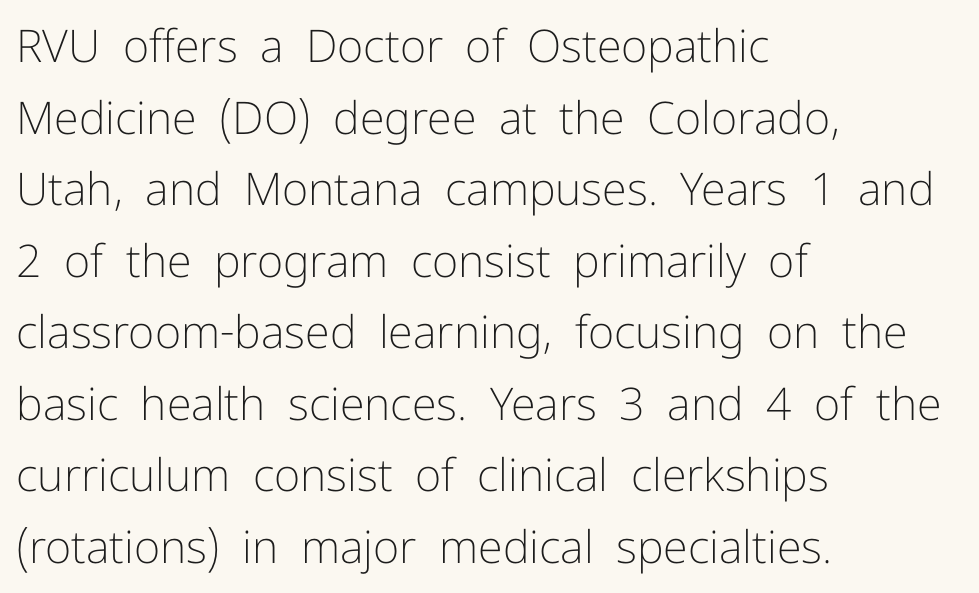
Q: Is the text bold? A: No.
Q: Is the text italic (slanted)? A: No, it is upright.
Q: Is the typeface a serif or a sans-serif typeface? A: Sans-serif.
Q: Is the text underlined? A: No.
Q: How is the paragraph aligned? A: Left-aligned.
Q: Is the spacing between letters normal or unusually wide? A: Normal.
Q: Is the spacing between lines tight, normal or loose? A: Normal.
Q: Width (condensed, normal, or wide)? A: Normal.
Q: Stroke contrast? A: Low.
Q: x-height? A: Medium.
Q: Monospaced? A: No.
